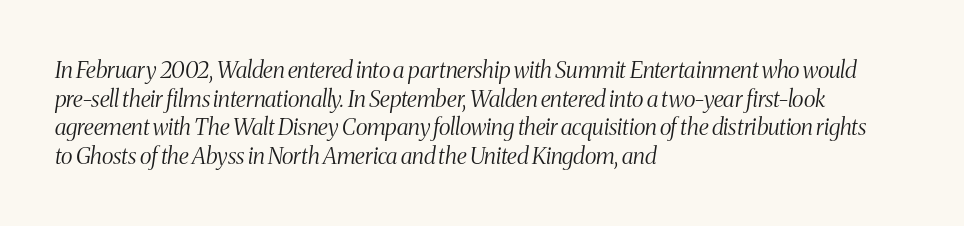
Q: Is the text bold? A: No.
Q: Is the text italic (slanted)? A: Yes, it leans right by about 8 degrees.
Q: Is the text underlined? A: No.
Q: How is the paragraph aligned? A: Left-aligned.
Q: Is the spacing between letters normal or unusually wide? A: Normal.
